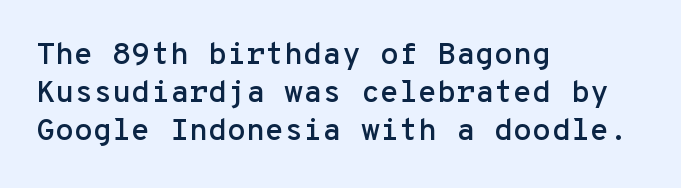
{"serif": "no", "italic": "no", "width": "normal", "stroke_contrast": "low", "x_height": "medium", "monospaced": "yes", "underline": "no", "align": "left", "line_spacing_ratio": 1.22, "letter_spacing": "normal", "letter_spacing_em": 0.0, "glyph_px": 31}
